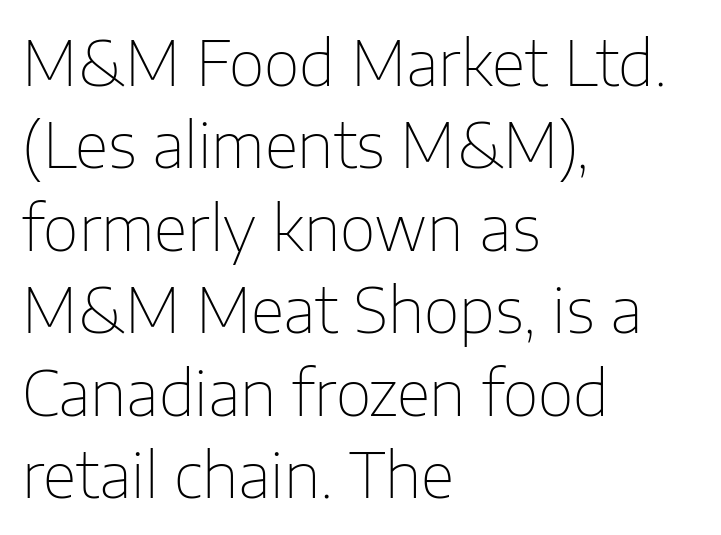
Q: Is the text bold? A: No.
Q: Is the text italic (slanted)? A: No, it is upright.
Q: Is the typeface a serif or a sans-serif typeface? A: Sans-serif.
Q: Is the text underlined? A: No.
Q: How is the paragraph aligned? A: Left-aligned.
Q: Is the spacing between letters normal or unusually wide? A: Normal.
Q: Is the spacing between lines tight, normal or loose? A: Normal.
Q: Width (condensed, normal, or wide)? A: Normal.
Q: Stroke contrast? A: Low.
Q: x-height? A: Medium.
Q: Monospaced? A: No.
